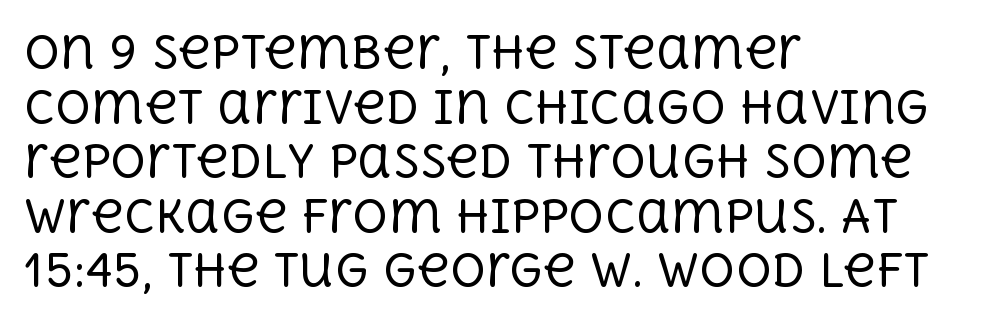
{"serif": "yes", "italic": "no", "bold": "no", "weight": "regular", "width": "normal", "x_height": "large", "monospaced": "no", "underline": "no", "align": "left", "line_spacing_ratio": 1.24, "letter_spacing": "normal", "letter_spacing_em": 0.0, "glyph_px": 44}
